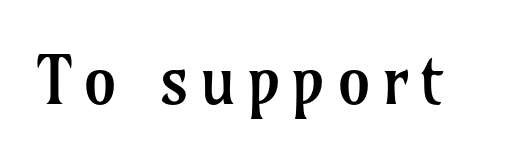
{"serif": "yes", "italic": "no", "bold": "no", "weight": "regular", "width": "normal", "stroke_contrast": "low", "x_height": "medium", "monospaced": "no", "underline": "no", "glyph_px": 67}
